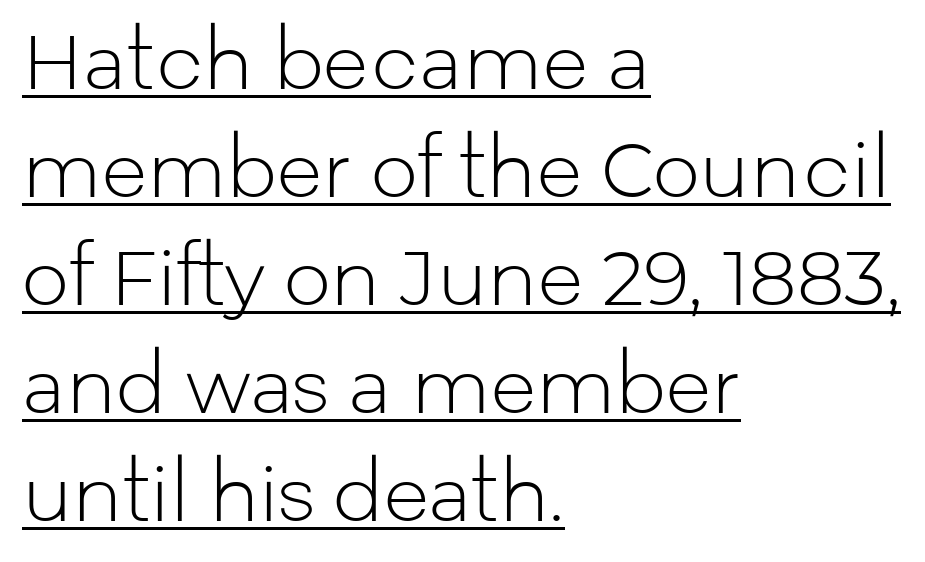
The face used here is rendered with its standard letterfit. Posture: upright roman. These lines are rendered in a variable-pitch font. Summary of weight: not heavy and not bold. The vertical gap from one line to the next is medium.
